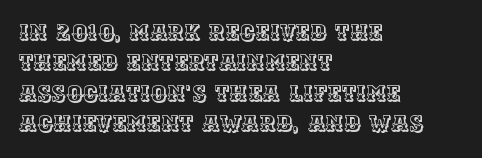
Q: Is the text italic (slanted)? A: No, it is upright.
Q: Is the text underlined? A: No.
Q: How is the paragraph aligned? A: Left-aligned.
Q: Is the spacing between letters normal or unusually wide? A: Normal.
Q: Is the spacing between lines tight, normal or loose? A: Normal.
